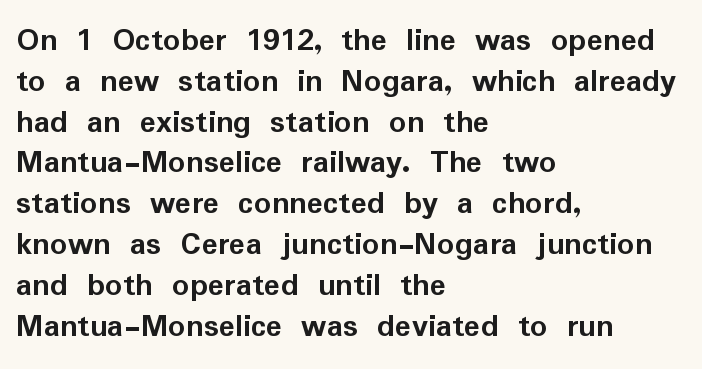
A student would call this left alignment; a typographer would say flush left, rag right. Short note: letters normally spaced. Look at the stroke-to-counter ratio: heavy, a bold. The rendering shows plain stroke endings on the letterforms — a sans-serif design.
